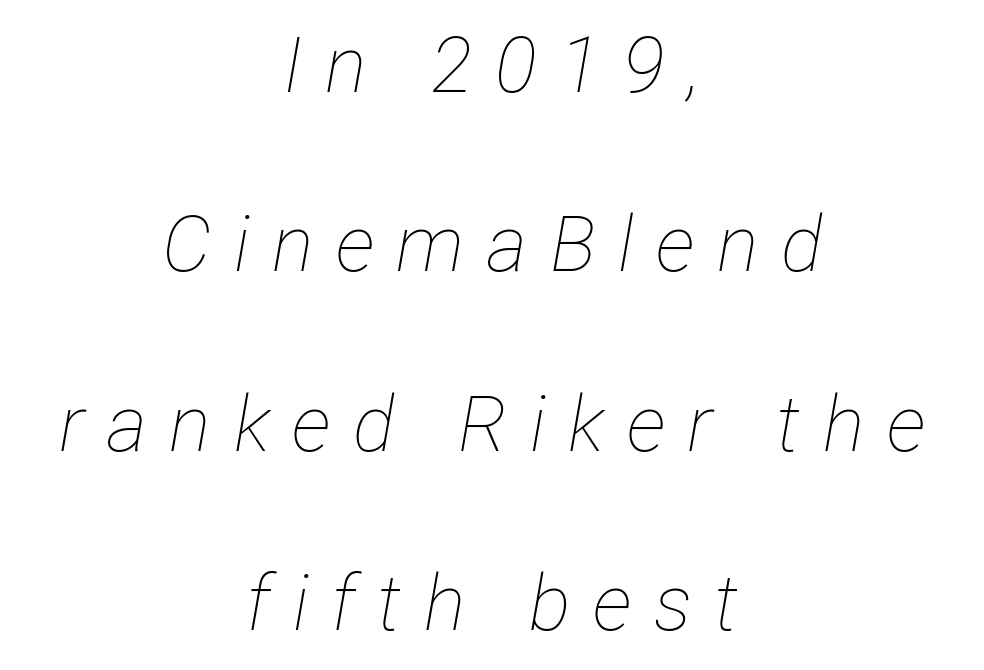
The image shows 78 px thin, condensed type, italic (leaning right); set centered, loose line spacing (2.3x), unusually wide letter spacing (+0.29 em), not underlined; low stroke contrast and a medium x-height.
